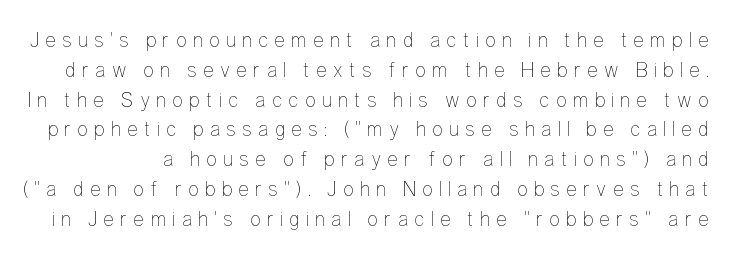
Style check: upright. In terms of leading, this rendering sits right in the middle. Students, note that the glyphs here are deliberately spaced far apart. The gap between lines stays unmarked.
